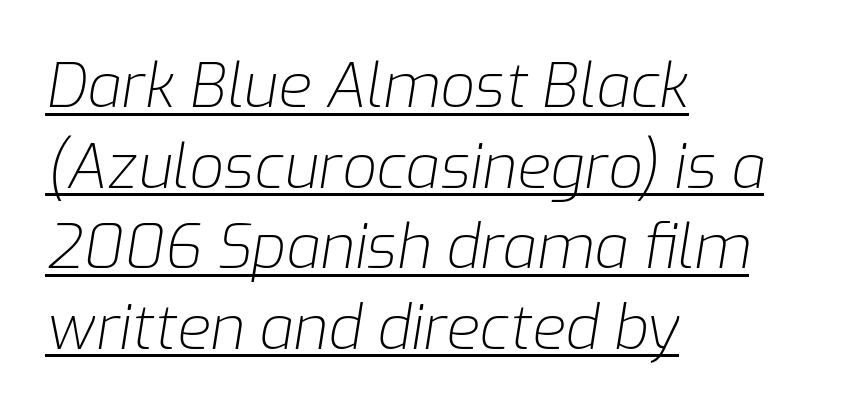
Q: Is the text bold? A: No.
Q: Is the text italic (slanted)? A: Yes, it leans right by about 9 degrees.
Q: Is the text underlined? A: Yes.
Q: How is the paragraph aligned? A: Left-aligned.
Q: Is the spacing between letters normal or unusually wide? A: Normal.
Q: Is the spacing between lines tight, normal or loose? A: Normal.
Q: Width (condensed, normal, or wide)? A: Normal.
Q: Stroke contrast? A: Low.
Q: x-height? A: Medium.
Q: Monospaced? A: No.
